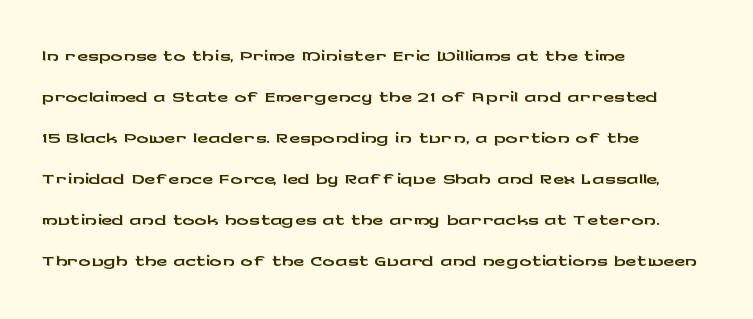
Do the letters lean? They stand straight. Vertically, the passage feels balanced, rows spaced as you'd expect. Think of a printed novel: that variable character pitch is what you see here. Nothing sits at the stroke ends, so this counts as sans-serif. Short and long lines alike share a common starting point at left. This sample uses plain, unmodified letter spacing.
